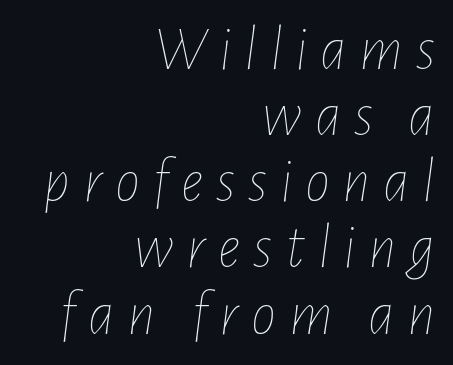
{"italic": "yes", "lean": "right", "slant_degrees": 7, "bold": "no", "weight": "thin", "width": "condensed", "stroke_contrast": "low", "x_height": "medium", "monospaced": "no", "underline": "no", "align": "right", "line_spacing": "tight", "line_spacing_ratio": 1.05, "letter_spacing": "wide", "letter_spacing_em": 0.2, "glyph_px": 63}
